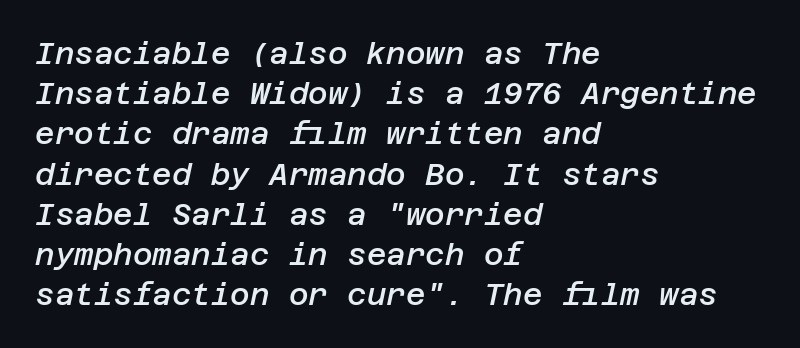
The image shows 30 px semibold type, italic (leaning right); set left-aligned, normal line spacing (1.34x), normal letter spacing, not underlined; low stroke contrast and a large x-height.
